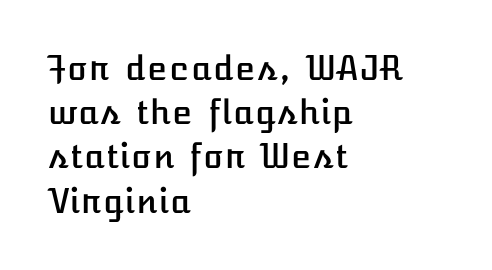
{"italic": "no", "width": "normal", "stroke_contrast": "low", "x_height": "medium", "underline": "no", "align": "left", "line_spacing": "normal", "line_spacing_ratio": 1.34, "letter_spacing": "normal", "letter_spacing_em": 0.0, "glyph_px": 33}
